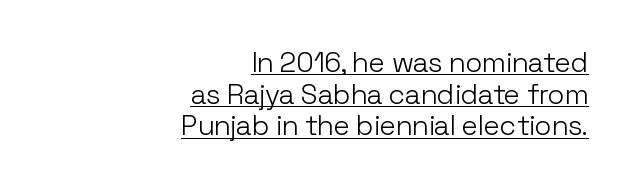
The image shows 28 px light sans-serif type, upright; set right-aligned, tight line spacing (1.13x), normal letter spacing, underlined; low stroke contrast and a medium x-height.
